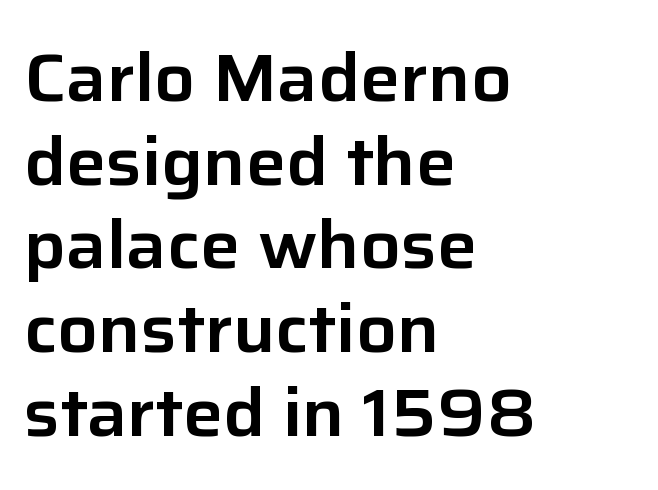
Quick note: not italic, upright. Glyph-to-glyph distance matches everyday printed text. The rendering uses natural spacing where letterforms have individual widths. One glance says typical: line gaps are just what's usual. This is sans-serif lettering, the kind often seen on screens and signage.
